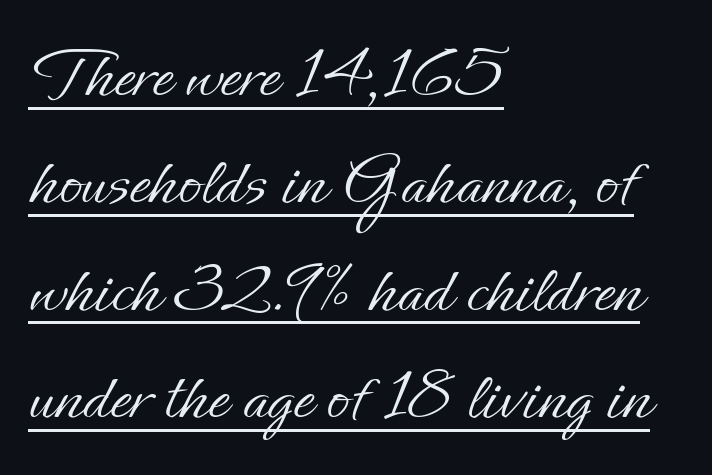
{"bold": "no", "weight": "light", "width": "normal", "stroke_contrast": "low", "x_height": "small", "monospaced": "no", "underline": "yes", "align": "left", "line_spacing": "normal", "line_spacing_ratio": 1.45, "letter_spacing": "normal", "letter_spacing_em": 0.0, "glyph_px": 74}
